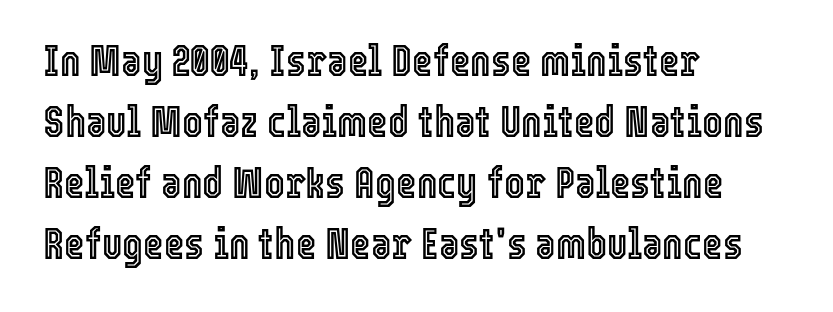
Do the letters lean? They stand straight. Evenly set lines give the paragraph a standard silhouette. Teacher's note: observe the even left margin — that is flush-left alignment. This sample has the flowing, uneven cadence of proportional lettering. Letters rest on an invisible, unmarked baseline.
